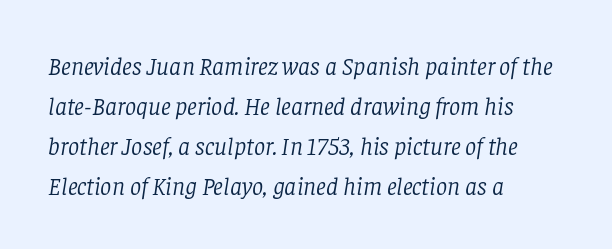
Q: Is the text bold? A: No.
Q: Is the text italic (slanted)? A: Yes, it leans right by about 8 degrees.
Q: Is the text underlined? A: No.
Q: How is the paragraph aligned? A: Left-aligned.
Q: Is the spacing between letters normal or unusually wide? A: Normal.
Q: Is the spacing between lines tight, normal or loose? A: Normal.
